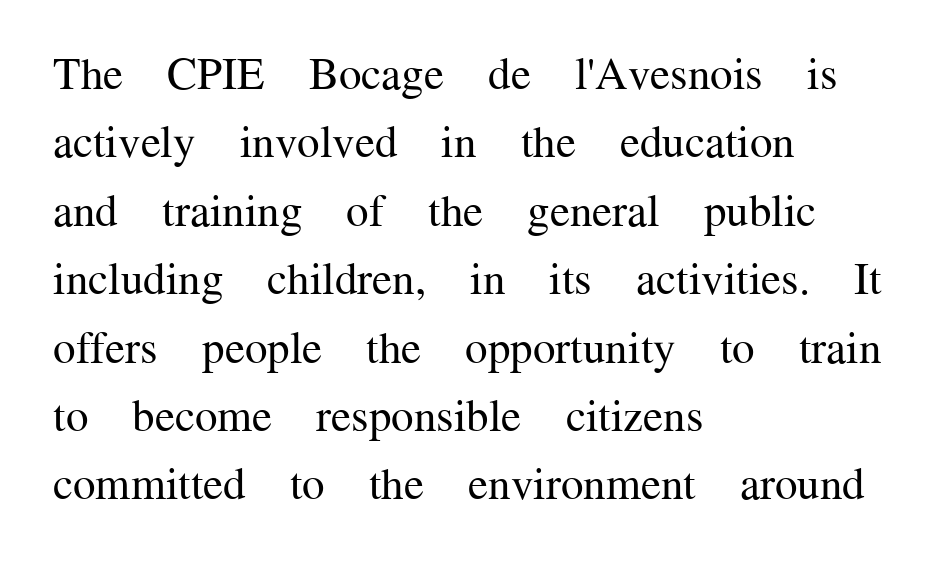
{"serif": "yes", "italic": "no", "bold": "no", "weight": "regular", "width": "normal", "stroke_contrast": "medium", "x_height": "medium", "monospaced": "no", "underline": "no", "align": "left", "line_spacing": "normal", "line_spacing_ratio": 1.52, "letter_spacing": "normal", "letter_spacing_em": 0.0, "glyph_px": 45}
